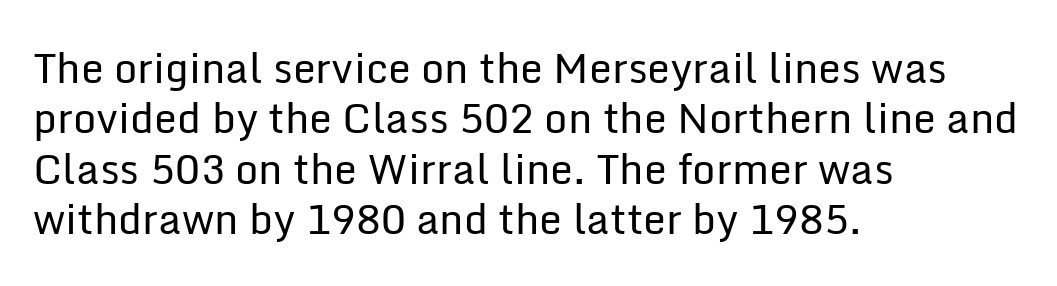
{"serif": "no", "italic": "no", "bold": "no", "weight": "regular", "width": "normal", "stroke_contrast": "low", "x_height": "medium", "monospaced": "no", "underline": "no", "align": "left", "line_spacing_ratio": 1.23, "letter_spacing": "normal", "letter_spacing_em": 0.0, "glyph_px": 41}
